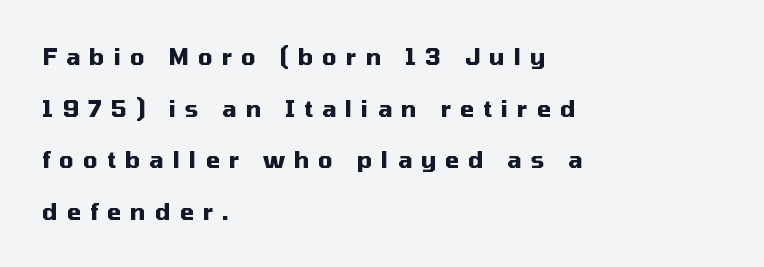
{"italic": "no", "bold": "yes", "underline": "no", "align": "left", "line_spacing": "loose", "line_spacing_ratio": 2.24, "letter_spacing": "wide", "letter_spacing_em": 0.39, "glyph_px": 23}
